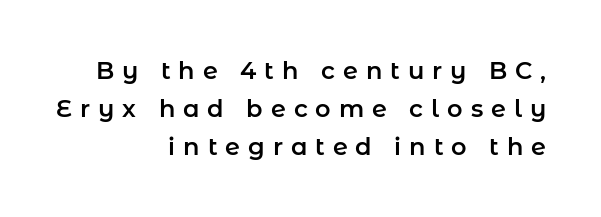
Q: Is the text italic (slanted)? A: No, it is upright.
Q: Is the text underlined? A: No.
Q: How is the paragraph aligned? A: Right-aligned.
Q: Is the spacing between letters normal or unusually wide? A: Unusually wide.
Q: Is the spacing between lines tight, normal or loose? A: Normal.
